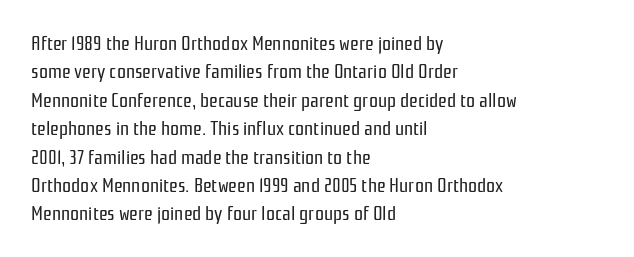
{"italic": "no", "bold": "no", "underline": "no", "align": "left", "line_spacing": "normal", "line_spacing_ratio": 1.42, "letter_spacing": "normal", "letter_spacing_em": 0.0, "glyph_px": 20}
